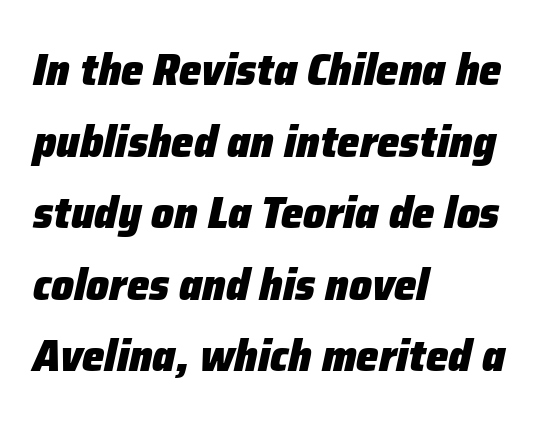
The image shows 45 px heavy type, italic (leaning right); set left-aligned, normal line spacing (1.59x), normal letter spacing, not underlined; low stroke contrast and a medium x-height.
